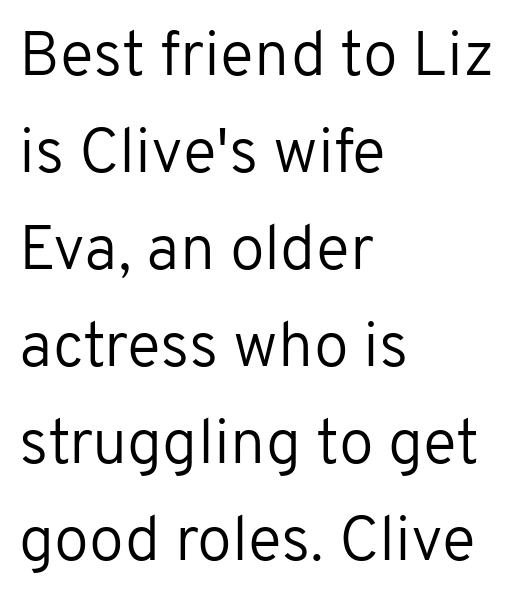
Q: Is the text bold? A: No.
Q: Is the text italic (slanted)? A: No, it is upright.
Q: Is the typeface a serif or a sans-serif typeface? A: Sans-serif.
Q: Is the text underlined? A: No.
Q: How is the paragraph aligned? A: Left-aligned.
Q: Is the spacing between letters normal or unusually wide? A: Normal.
Q: Is the spacing between lines tight, normal or loose? A: Normal.
Q: Width (condensed, normal, or wide)? A: Normal.
Q: Stroke contrast? A: Low.
Q: x-height? A: Medium.
Q: Monospaced? A: No.
